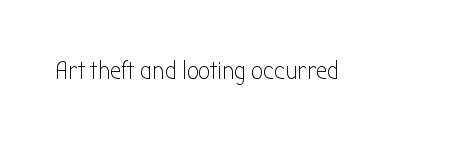
A roman cut, with each character standing at attention. Decoration check: the copy has no underline. The gaps between neighbouring characters are ordinary and unremarkable. Bold? No — there's no thickening of the strokes.
